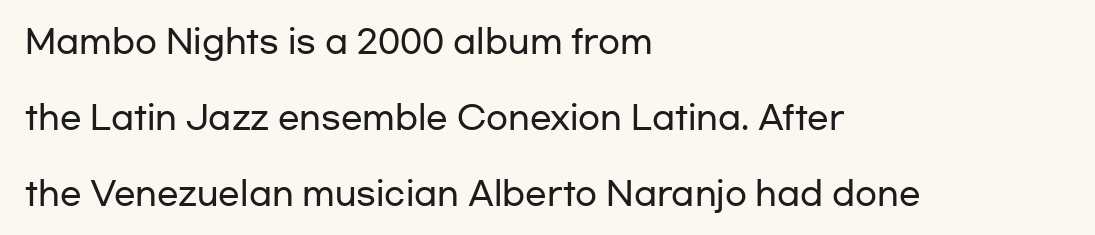
Q: Is the text italic (slanted)? A: No, it is upright.
Q: Is the typeface a serif or a sans-serif typeface? A: Sans-serif.
Q: Is the text underlined? A: No.
Q: How is the paragraph aligned? A: Left-aligned.
Q: Is the spacing between letters normal or unusually wide? A: Normal.
Q: Is the spacing between lines tight, normal or loose? A: Loose.
Q: Width (condensed, normal, or wide)? A: Wide.
Q: Stroke contrast? A: Low.
Q: x-height? A: Medium.
Q: Monospaced? A: No.
